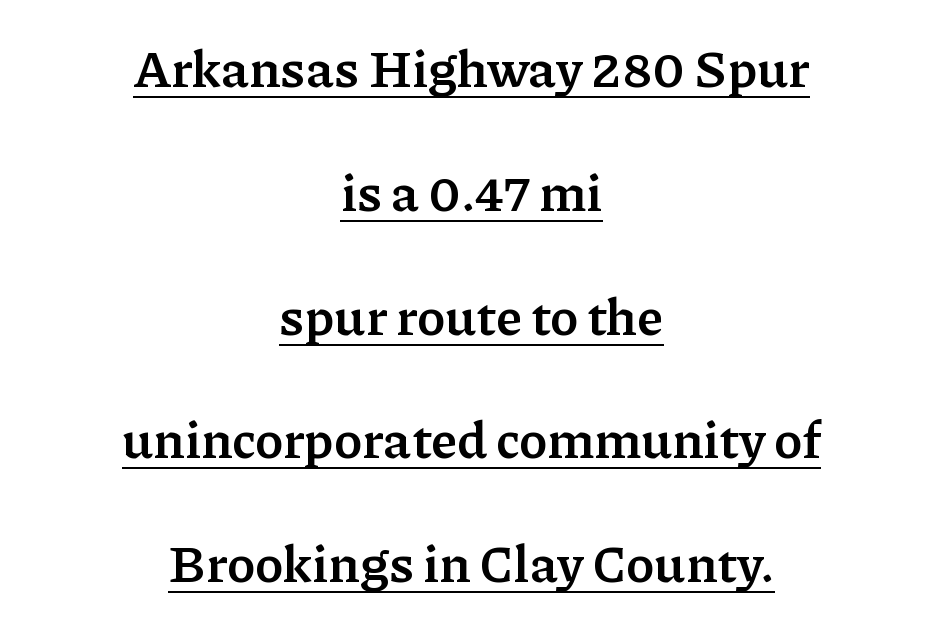
Q: Is the text bold? A: Yes.
Q: Is the text italic (slanted)? A: No, it is upright.
Q: Is the typeface a serif or a sans-serif typeface? A: Serif.
Q: Is the text underlined? A: Yes.
Q: How is the paragraph aligned? A: Centered.
Q: Is the spacing between letters normal or unusually wide? A: Normal.
Q: Is the spacing between lines tight, normal or loose? A: Loose.
Q: Width (condensed, normal, or wide)? A: Normal.
Q: Stroke contrast? A: Low.
Q: x-height? A: Medium.
Q: Monospaced? A: No.
